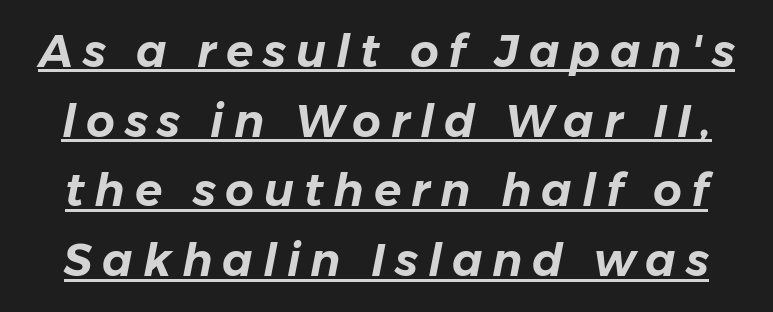
Q: Is the text italic (slanted)? A: Yes, it leans right by about 11 degrees.
Q: Is the text underlined? A: Yes.
Q: Is the spacing between letters normal or unusually wide? A: Unusually wide.
Q: Is the spacing between lines tight, normal or loose? A: Normal.
Q: Width (condensed, normal, or wide)? A: Normal.
Q: Stroke contrast? A: Low.
Q: x-height? A: Medium.
Q: Monospaced? A: No.
